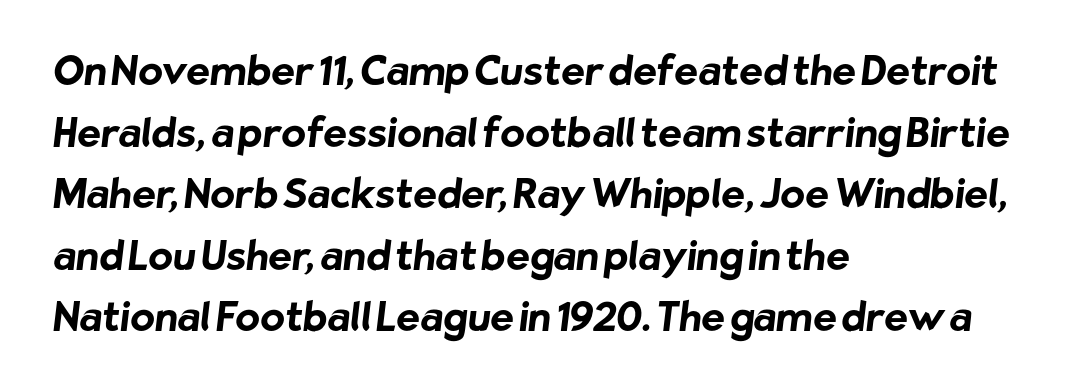
The image shows 40 px bold sans-serif type; set left-aligned, normal line spacing (1.54x), normal letter spacing, not underlined; low stroke contrast and a medium x-height.
